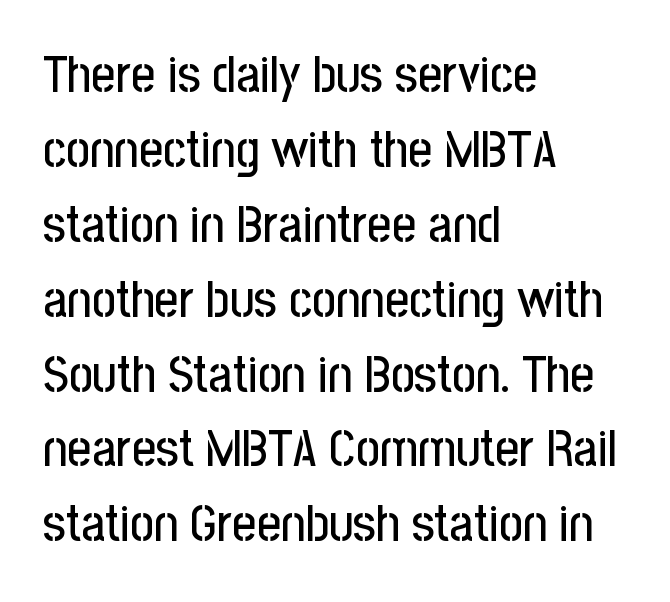
The image shows 52 px condensed sans-serif type, upright; set left-aligned, normal line spacing (1.44x), normal letter spacing, not underlined; low stroke contrast and a medium x-height.
